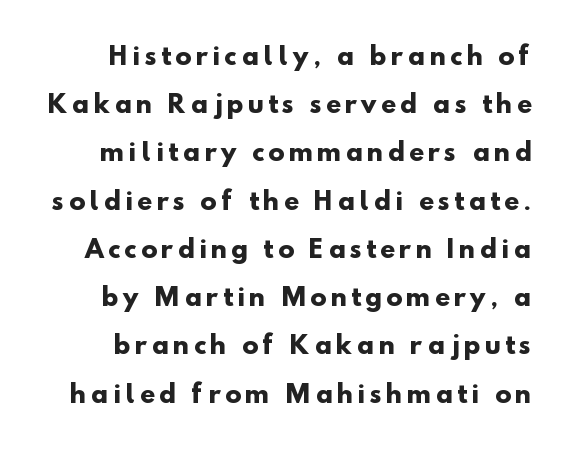
{"bold": "yes", "underline": "no", "line_spacing": "loose", "line_spacing_ratio": 2.01, "glyph_px": 24}
